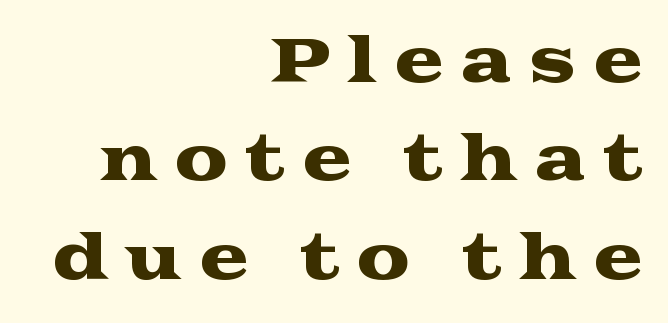
{"serif": "yes", "italic": "no", "width": "wide", "stroke_contrast": "medium", "x_height": "medium", "monospaced": "no", "underline": "no", "align": "right", "line_spacing": "normal", "line_spacing_ratio": 1.64, "letter_spacing": "wide", "letter_spacing_em": 0.27, "glyph_px": 60}
